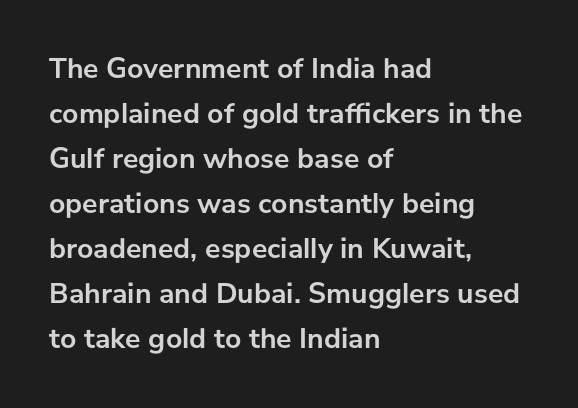
{"serif": "no", "italic": "no", "bold": "yes", "weight": "semibold", "width": "normal", "stroke_contrast": "low", "x_height": "medium", "monospaced": "no", "underline": "no", "align": "left", "line_spacing": "normal", "line_spacing_ratio": 1.55, "letter_spacing": "normal", "letter_spacing_em": 0.0, "glyph_px": 29}
